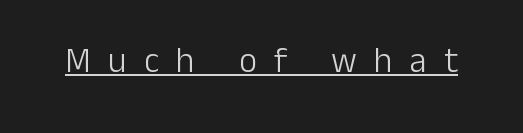
{"serif": "no", "italic": "no", "bold": "no", "weight": "light", "width": "normal", "stroke_contrast": "low", "x_height": "medium", "monospaced": "no", "underline": "yes", "letter_spacing": "wide", "letter_spacing_em": 0.49, "glyph_px": 35}
